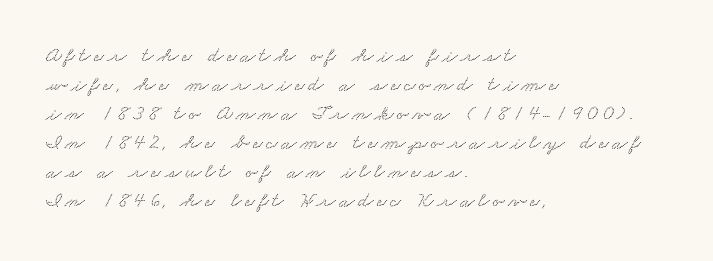
Summary of vertical rhythm: regular, with standard interline spacing. Teacher's note: observe the even left margin — that is flush-left alignment. The glyphs are unaccompanied by any horizontal stroke below them.
